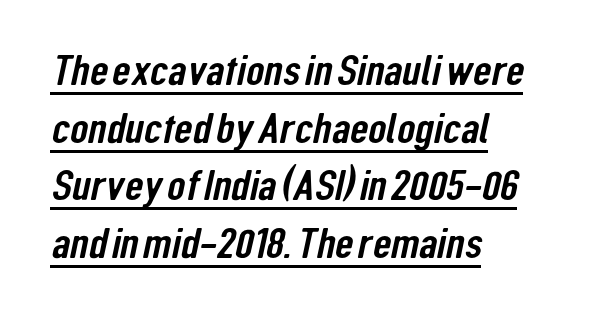
Q: Is the typeface a serif or a sans-serif typeface? A: Sans-serif.
Q: Is the text underlined? A: Yes.
Q: How is the paragraph aligned? A: Left-aligned.
Q: Is the spacing between letters normal or unusually wide? A: Normal.
Q: Is the spacing between lines tight, normal or loose? A: Normal.
Q: Width (condensed, normal, or wide)? A: Condensed.
Q: Stroke contrast? A: Low.
Q: x-height? A: Medium.
Q: Monospaced? A: No.
